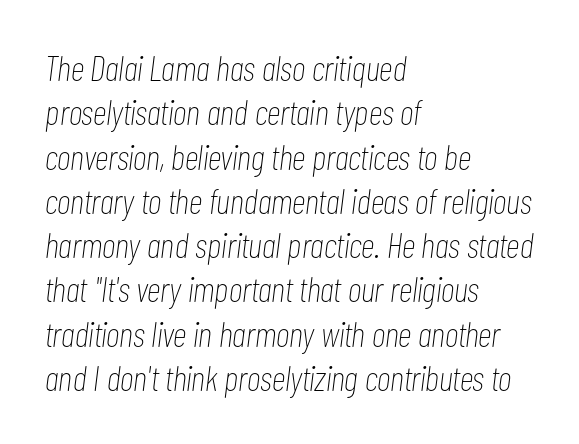
{"italic": "yes", "lean": "right", "slant_degrees": 7, "bold": "no", "weight": "thin", "width": "condensed", "stroke_contrast": "low", "x_height": "medium", "monospaced": "no", "underline": "no", "align": "left", "line_spacing_ratio": 1.23, "letter_spacing": "normal", "letter_spacing_em": 0.0, "glyph_px": 36}
